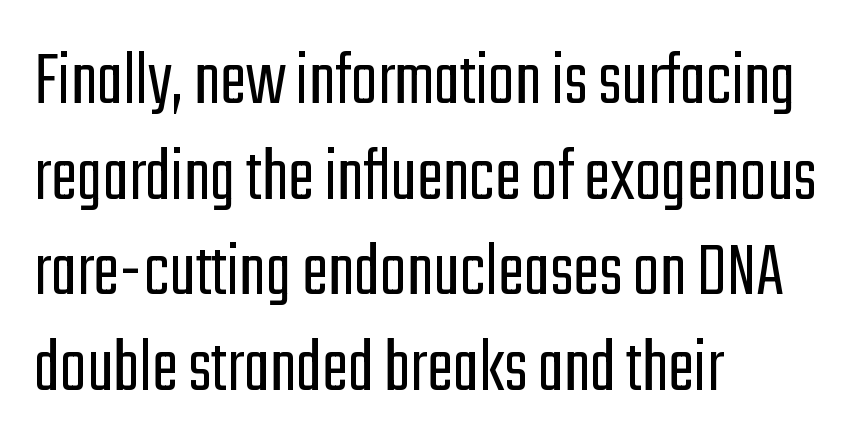
The lettering stays uniformly vertical, giving the passage a roman look. Letters have the restrained weight of plain body copy at most. The rag falls on the right side of this text block. Nope, no serifs anywhere on these letters. The area under the type is left untouched.
